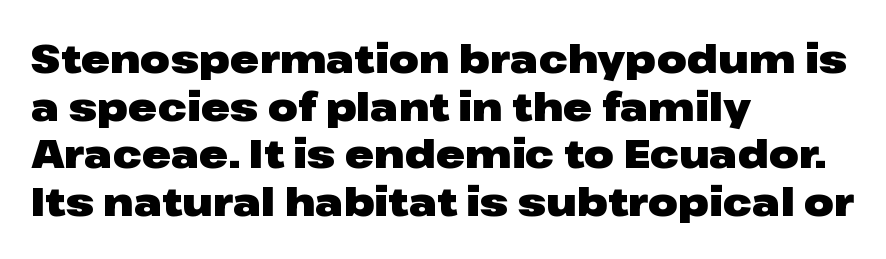
Short and long lines alike share a common starting point at left. In terms of posture, this sample is upright. A full-strength bold gives these letters their thick strokes. Looks like regular typesetting: each glyph gets only the width it needs.
